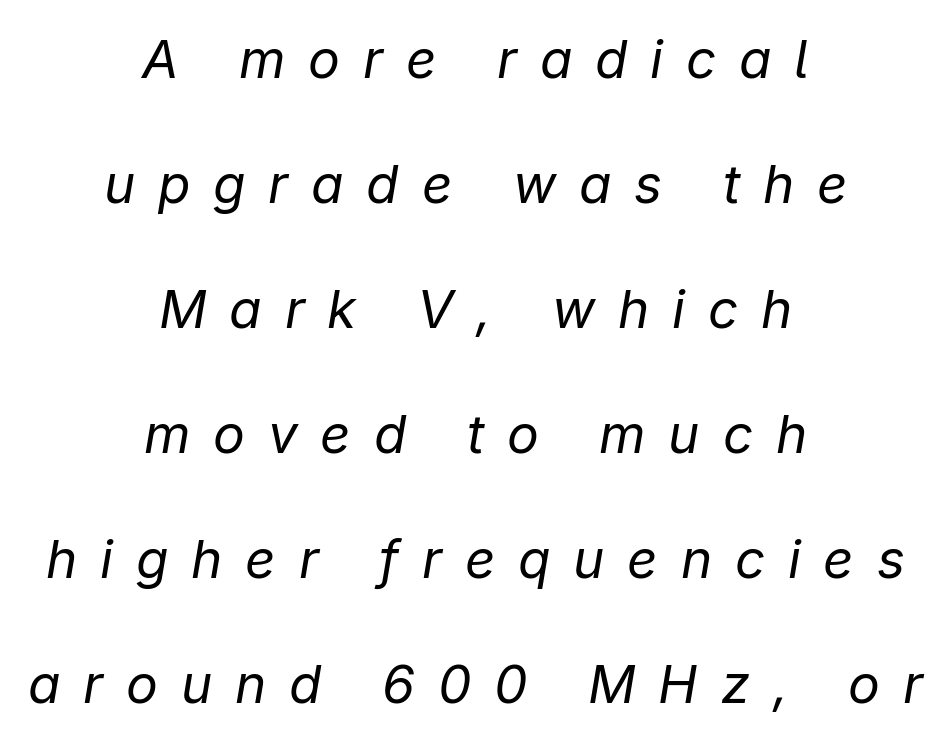
The image shows 53 px regular-weight type, italic (leaning right); set centered, loose line spacing (2.36x), unusually wide letter spacing (+0.43 em), not underlined; low stroke contrast and a medium x-height.
